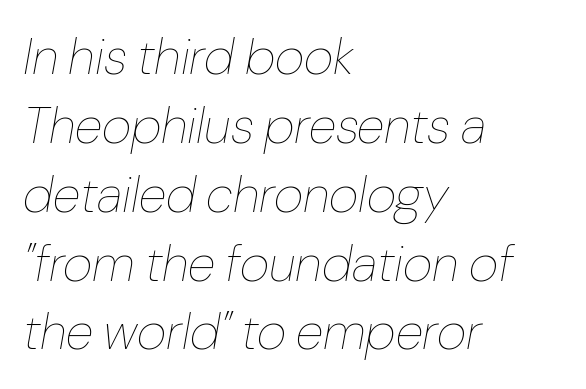
{"italic": "yes", "lean": "right", "slant_degrees": 10, "bold": "no", "weight": "thin", "width": "normal", "stroke_contrast": "low", "x_height": "medium", "monospaced": "no", "underline": "no", "align": "left", "line_spacing": "normal", "line_spacing_ratio": 1.35, "letter_spacing": "normal", "letter_spacing_em": 0.0, "glyph_px": 51}
